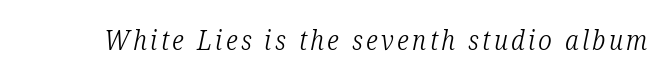
You can tell it's italic because the verticals aren't actually vertical. Lines of text with bare space underneath. The letters look calm and open, with moderate or lighter stems.
